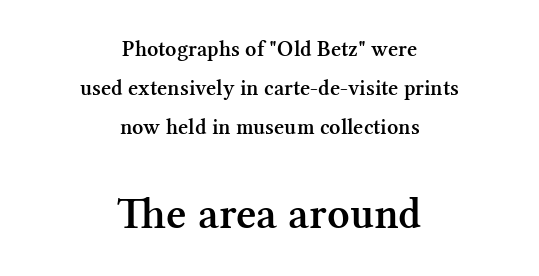
The image shows 44 px semibold serif type, upright; set centered, line spacing 1.77x, normal letter spacing, not underlined; the second (bottom) block is 2.0x larger; medium stroke contrast and a medium x-height.
